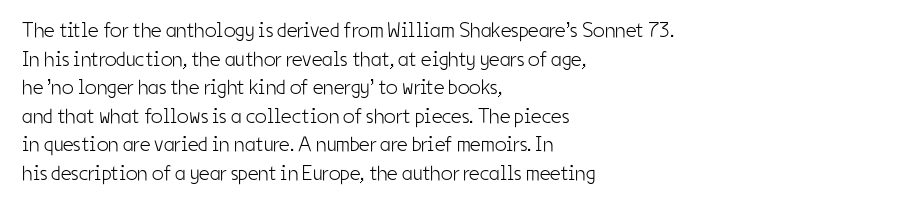
Q: Is the text bold? A: No.
Q: Is the text italic (slanted)? A: No, it is upright.
Q: Is the text underlined? A: No.
Q: How is the paragraph aligned? A: Left-aligned.
Q: Is the spacing between letters normal or unusually wide? A: Normal.
Q: Is the spacing between lines tight, normal or loose? A: Normal.
